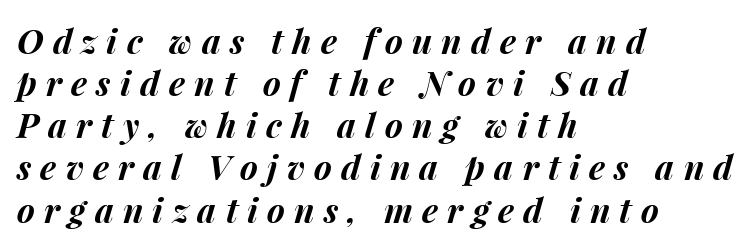
The image shows 34 px bold type, italic (leaning right); set left-aligned, line spacing 1.24x, unusually wide letter spacing (+0.27 em), not underlined; medium stroke contrast and a medium x-height.
